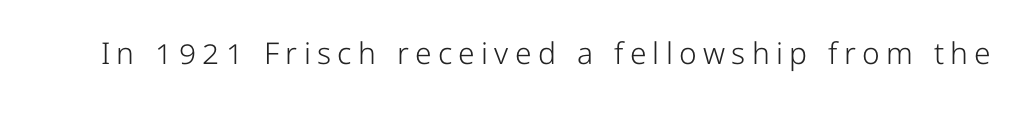
Q: Is the text bold? A: No.
Q: Is the text italic (slanted)? A: No, it is upright.
Q: Is the typeface a serif or a sans-serif typeface? A: Sans-serif.
Q: Is the text underlined? A: No.
Q: Is the spacing between letters normal or unusually wide? A: Unusually wide.
Q: Width (condensed, normal, or wide)? A: Normal.
Q: Stroke contrast? A: Low.
Q: x-height? A: Medium.
Q: Monospaced? A: No.
